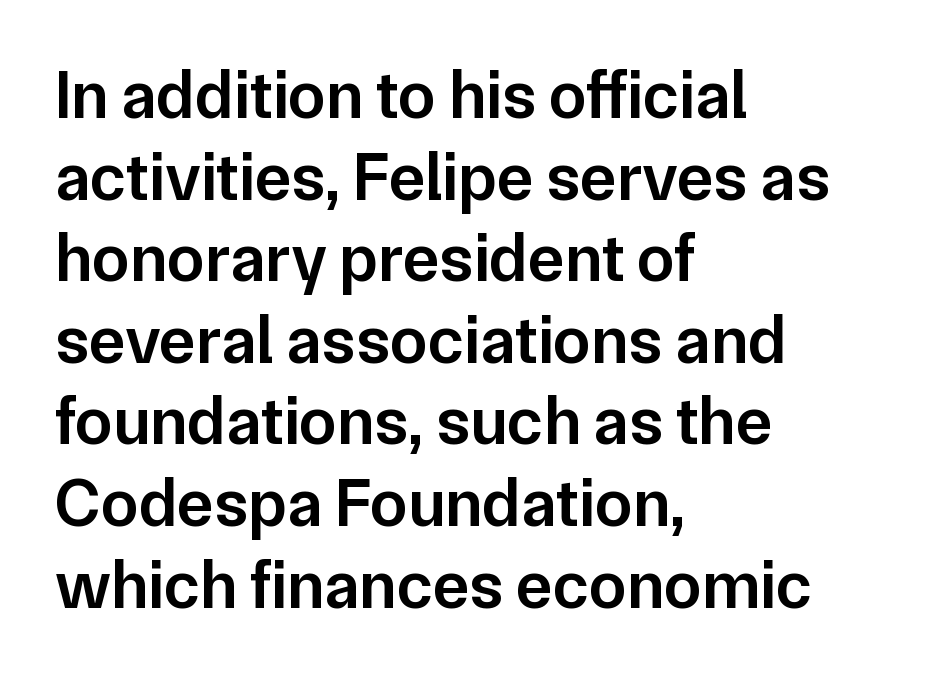
Reading down the block, your eye returns to a fixed left position each line. Underline: absent. I'd call this a sans setting — the letters go barefoot. The type is set solid horizontally, with unmodified tracking. Is there any slant? The stems are plumb. Stems and bowls a touch heavier than normal — semibold.
